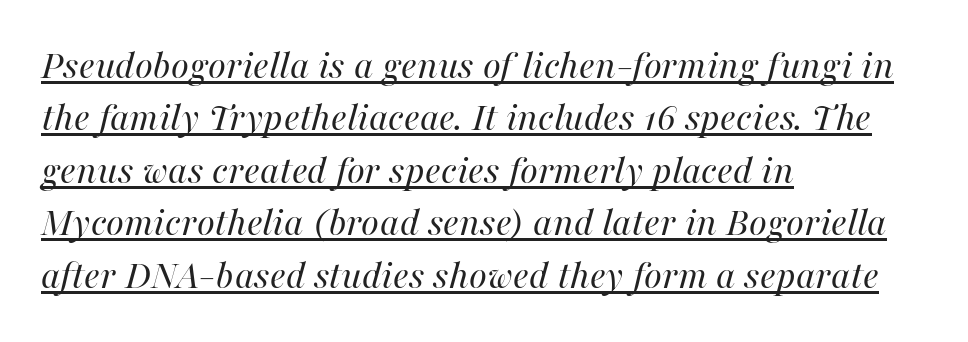
The rendering uses natural spacing where letterforms have individual widths. The paragraph has a hard left edge and a soft right edge. The string is rendered with underlining switched on. The specimen reads as italic at a glance. Whoever set this chose a conventional vertical rhythm. Summary of weight: not heavy and not bold.
